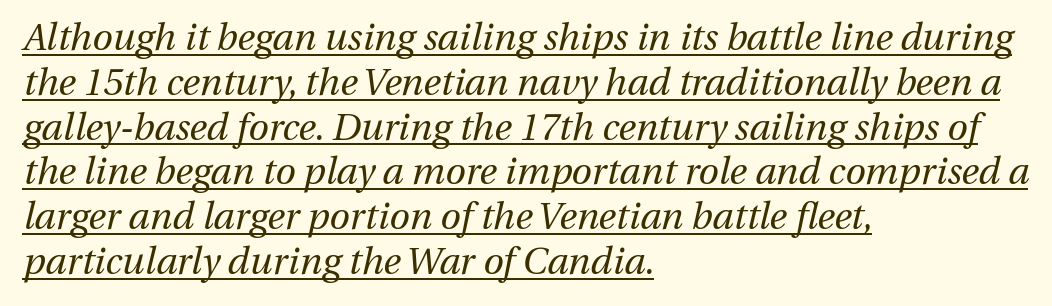
Summary of weight: not heavy and not bold. These lines were composed using italics. A typographer would call this underscored text. The type is set solid horizontally, with unmodified tracking. Is this a fixed-width face? No — the glyphs have proportional, varying widths.
